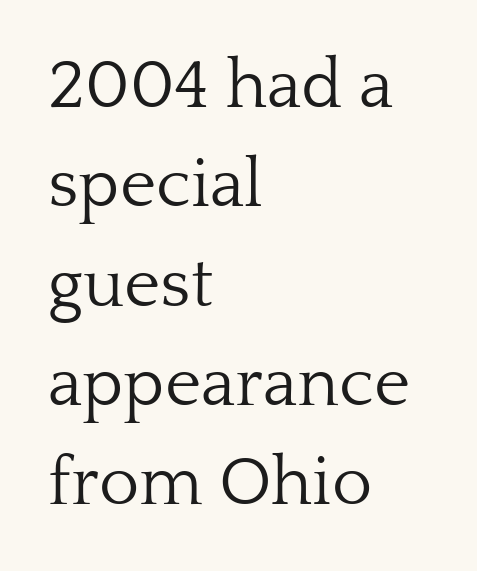
Q: Is the text bold? A: No.
Q: Is the text italic (slanted)? A: No, it is upright.
Q: Is the typeface a serif or a sans-serif typeface? A: Serif.
Q: Is the text underlined? A: No.
Q: How is the paragraph aligned? A: Left-aligned.
Q: Is the spacing between letters normal or unusually wide? A: Normal.
Q: Is the spacing between lines tight, normal or loose? A: Normal.
Q: Width (condensed, normal, or wide)? A: Normal.
Q: Stroke contrast? A: Low.
Q: x-height? A: Medium.
Q: Monospaced? A: No.
